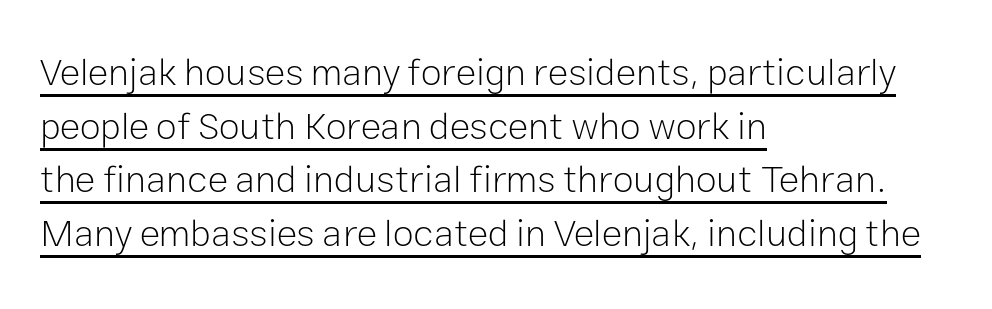
The image shows 38 px light sans-serif type, upright; set left-aligned, normal line spacing (1.41x), normal letter spacing, underlined; low stroke contrast and a medium x-height.
